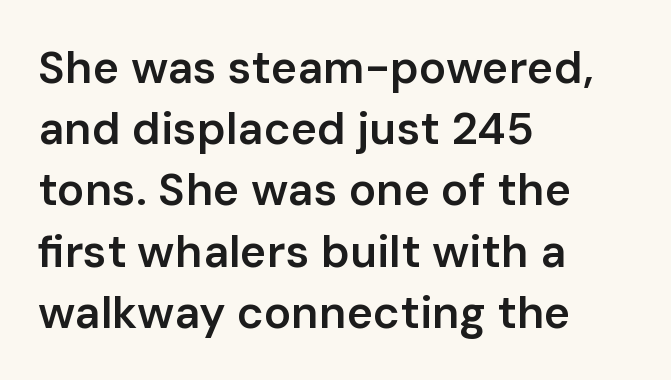
Q: Is the text bold? A: Semi-bold.
Q: Is the text italic (slanted)? A: No, it is upright.
Q: Is the typeface a serif or a sans-serif typeface? A: Sans-serif.
Q: Is the text underlined? A: No.
Q: How is the paragraph aligned? A: Left-aligned.
Q: Is the spacing between letters normal or unusually wide? A: Normal.
Q: Is the spacing between lines tight, normal or loose? A: Normal.
Q: Width (condensed, normal, or wide)? A: Normal.
Q: Stroke contrast? A: Low.
Q: x-height? A: Medium.
Q: Monospaced? A: No.
